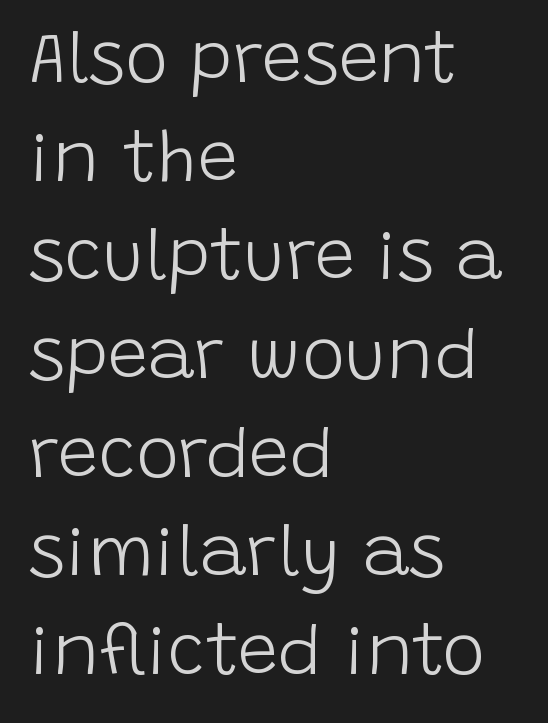
Stems and bowls with no extra thickness — not bold. Leftover space on each line is placed entirely after the last word. Is this a fixed-width face? No — the glyphs have proportional, varying widths. Spacing between characters is what you'd get straight out of the box.
